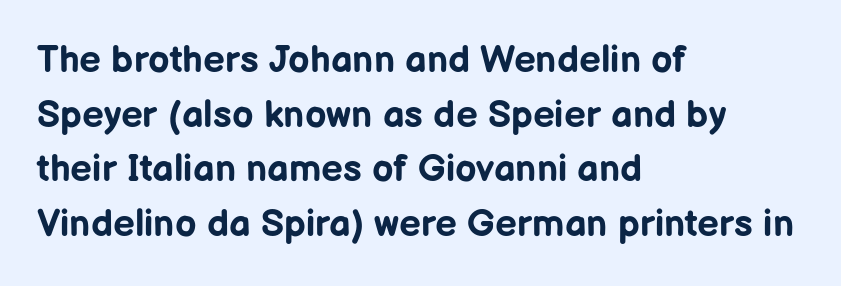
Q: Is the text bold? A: Yes.
Q: Is the text italic (slanted)? A: No, it is upright.
Q: Is the typeface a serif or a sans-serif typeface? A: Sans-serif.
Q: Is the text underlined? A: No.
Q: How is the paragraph aligned? A: Left-aligned.
Q: Is the spacing between letters normal or unusually wide? A: Normal.
Q: Is the spacing between lines tight, normal or loose? A: Normal.
Q: Width (condensed, normal, or wide)? A: Normal.
Q: Stroke contrast? A: Low.
Q: x-height? A: Medium.
Q: Monospaced? A: No.
